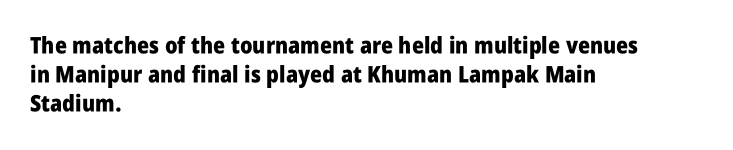
The image shows 23 px bold type, upright; set left-aligned, normal line spacing (1.26x), normal letter spacing, not underlined.
